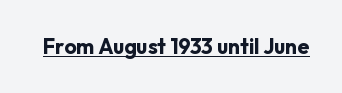
{"italic": "no", "bold": "yes", "underline": "yes", "letter_spacing": "normal", "letter_spacing_em": 0.0, "glyph_px": 21}
